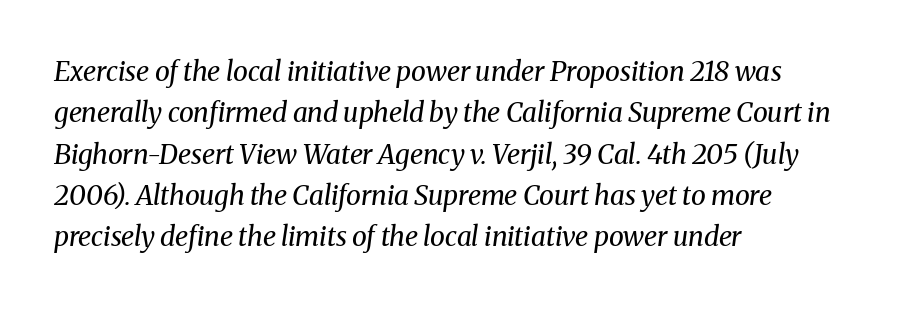
The image shows 27 px text type, italic (leaning right); set left-aligned, normal line spacing (1.53x), normal letter spacing, not underlined.
